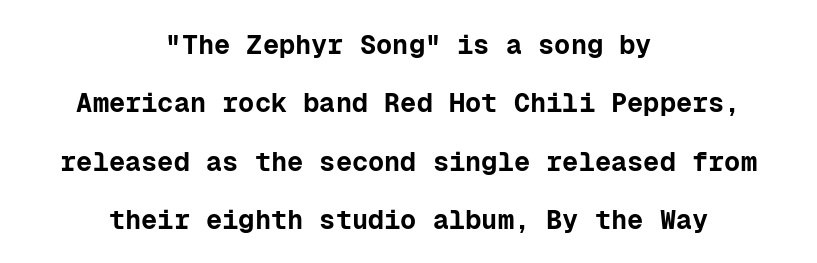
{"italic": "no", "bold": "yes", "underline": "no", "align": "center", "line_spacing": "loose", "line_spacing_ratio": 2.16, "letter_spacing": "normal", "letter_spacing_em": 0.0, "glyph_px": 27}
